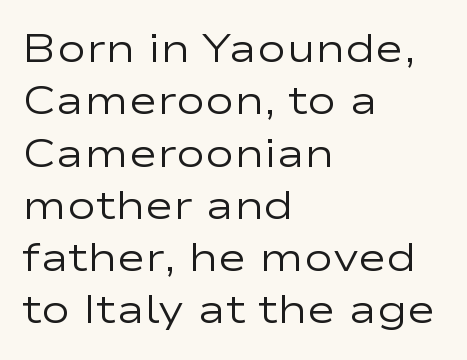
Q: Is the text bold? A: No.
Q: Is the text italic (slanted)? A: No, it is upright.
Q: Is the typeface a serif or a sans-serif typeface? A: Sans-serif.
Q: Is the text underlined? A: No.
Q: How is the paragraph aligned? A: Left-aligned.
Q: Is the spacing between letters normal or unusually wide? A: Normal.
Q: Is the spacing between lines tight, normal or loose? A: Normal.
Q: Width (condensed, normal, or wide)? A: Wide.
Q: Stroke contrast? A: Low.
Q: x-height? A: Medium.
Q: Monospaced? A: No.
